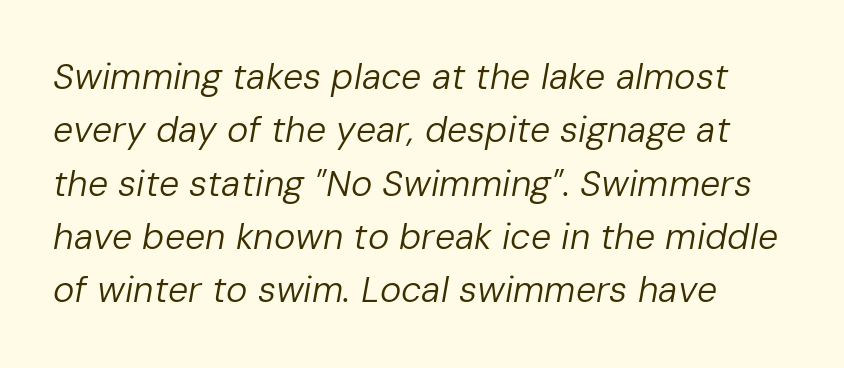
The passage is arranged the way most books set body copy — flush left. The typography opts for an oblique posture over an upright one. Heaviness? Minimal to ordinary, like unemphasized prose. The rows are spaced the way most documents space them.
